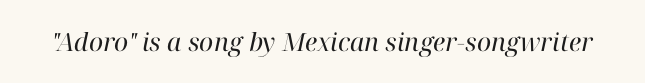
{"italic": "yes", "lean": "right", "slant_degrees": 12, "bold": "no", "underline": "no", "letter_spacing": "normal", "letter_spacing_em": 0.0, "glyph_px": 25}
